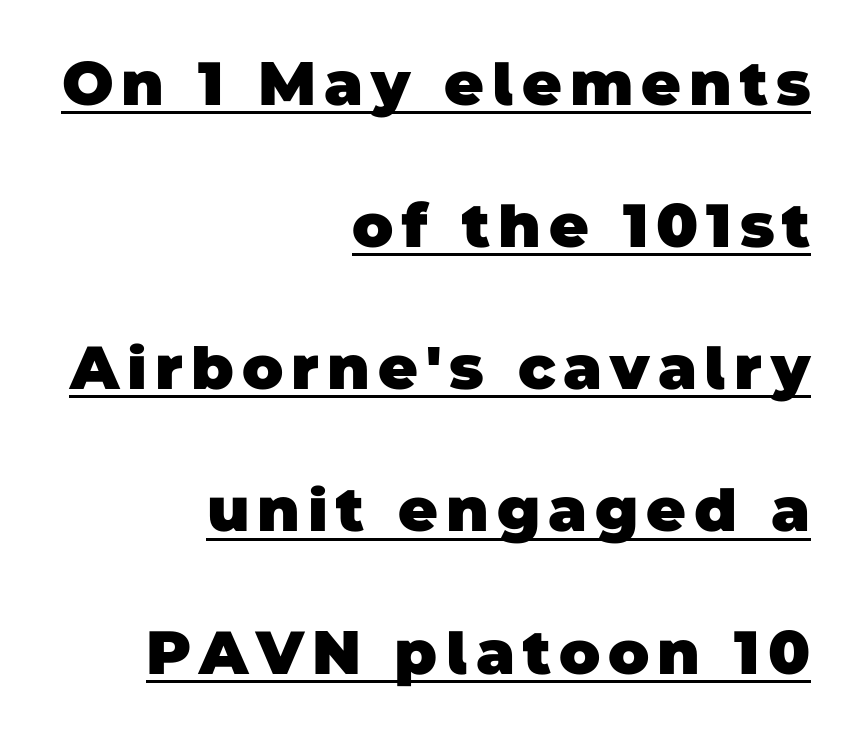
{"serif": "no", "bold": "yes", "weight": "heavy", "width": "normal", "stroke_contrast": "low", "x_height": "large", "monospaced": "no", "underline": "yes", "align": "right", "line_spacing": "loose", "line_spacing_ratio": 2.33, "glyph_px": 61}
